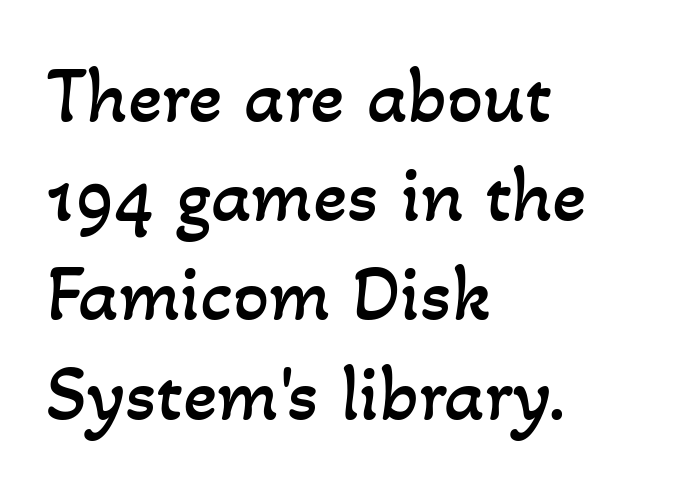
{"bold": "no", "weight": "regular", "width": "normal", "stroke_contrast": "low", "x_height": "small", "monospaced": "no", "underline": "no", "align": "left", "line_spacing_ratio": 1.24, "letter_spacing": "normal", "letter_spacing_em": 0.0, "glyph_px": 80}
